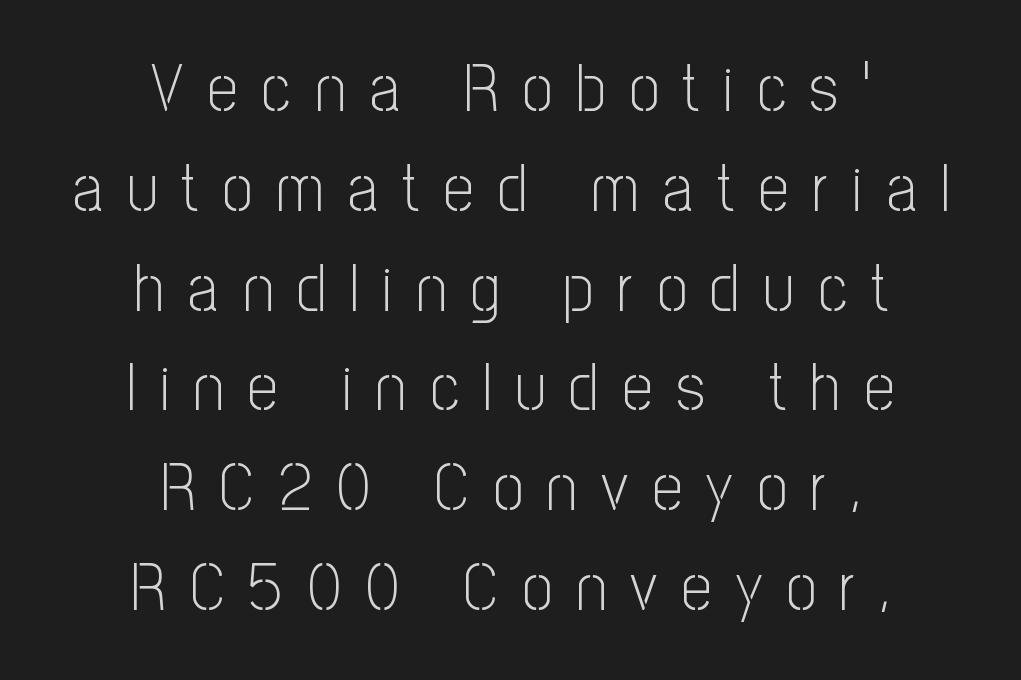
Q: Is the text bold? A: No.
Q: Is the text italic (slanted)? A: No, it is upright.
Q: Is the typeface a serif or a sans-serif typeface? A: Sans-serif.
Q: Is the text underlined? A: No.
Q: How is the paragraph aligned? A: Centered.
Q: Is the spacing between letters normal or unusually wide? A: Unusually wide.
Q: Is the spacing between lines tight, normal or loose? A: Normal.
Q: Width (condensed, normal, or wide)? A: Condensed.
Q: Stroke contrast? A: Low.
Q: x-height? A: Medium.
Q: Monospaced? A: No.
